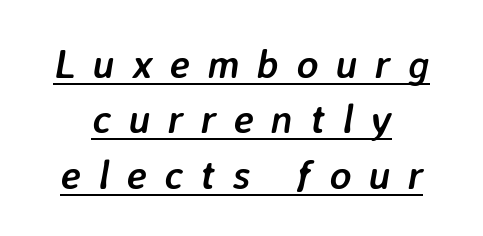
Q: Is the text bold? A: Yes.
Q: Is the text italic (slanted)? A: Yes, it leans right by about 7 degrees.
Q: Is the text underlined? A: Yes.
Q: How is the paragraph aligned? A: Centered.
Q: Is the spacing between letters normal or unusually wide? A: Unusually wide.
Q: Is the spacing between lines tight, normal or loose? A: Normal.
Q: Width (condensed, normal, or wide)? A: Normal.
Q: Stroke contrast? A: Low.
Q: x-height? A: Medium.
Q: Monospaced? A: No.
